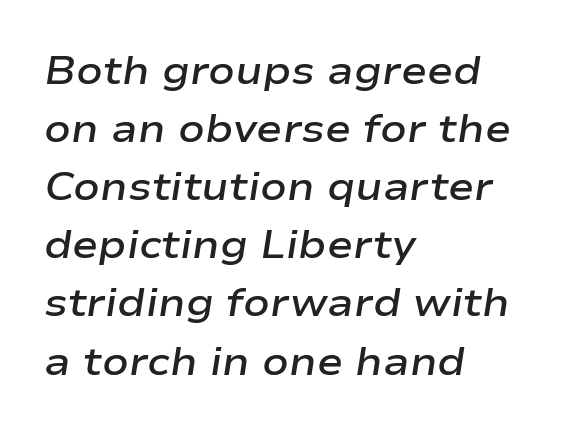
Q: Is the text bold? A: Semi-bold.
Q: Is the text italic (slanted)? A: Yes, it leans right by about 9 degrees.
Q: Is the text underlined? A: No.
Q: How is the paragraph aligned? A: Left-aligned.
Q: Is the spacing between letters normal or unusually wide? A: Normal.
Q: Is the spacing between lines tight, normal or loose? A: Normal.
Q: Width (condensed, normal, or wide)? A: Wide.
Q: Stroke contrast? A: Low.
Q: x-height? A: Medium.
Q: Monospaced? A: No.
